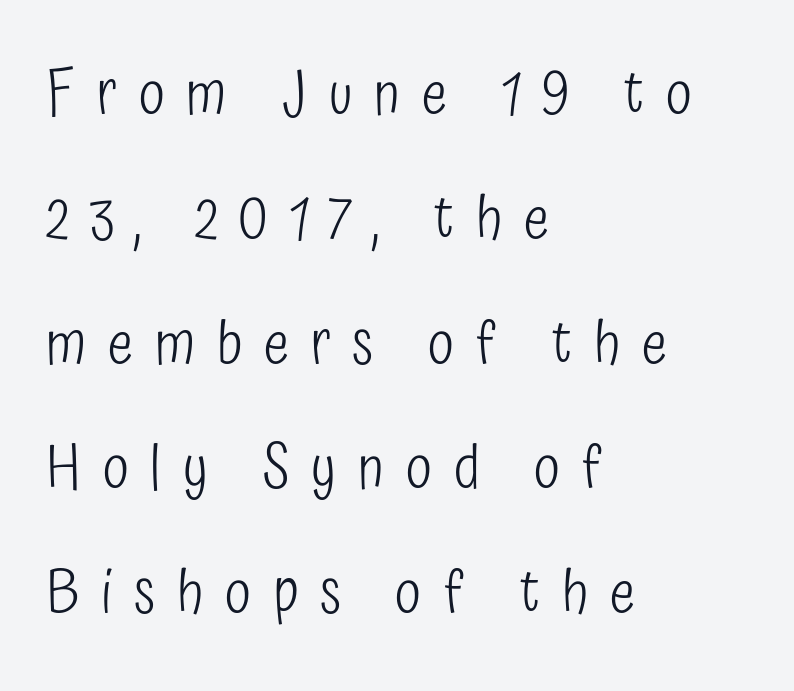
The image shows 60 px light, condensed sans-serif type, upright; set left-aligned, loose line spacing (2.08x), unusually wide letter spacing (+0.36 em), not underlined; low stroke contrast and a medium x-height.
